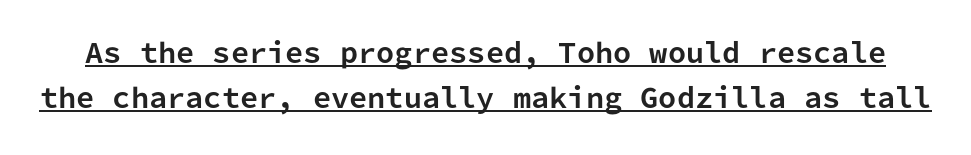
{"italic": "no", "bold": "yes", "underline": "yes", "line_spacing_ratio": 1.74, "letter_spacing": "normal", "letter_spacing_em": 0.0, "glyph_px": 26}
